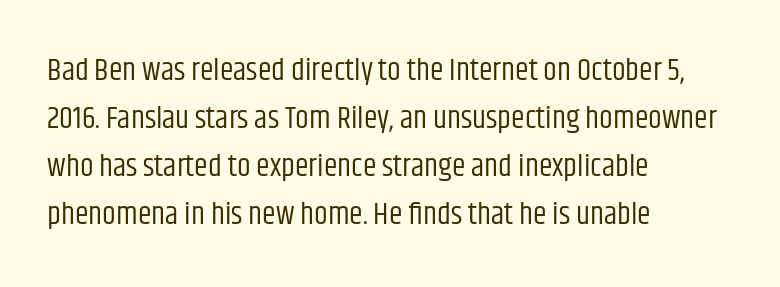
The image shows 31 px regular-weight, condensed sans-serif type, upright; set left-aligned, normal line spacing (1.55x), normal letter spacing, not underlined; low stroke contrast and a large x-height.
